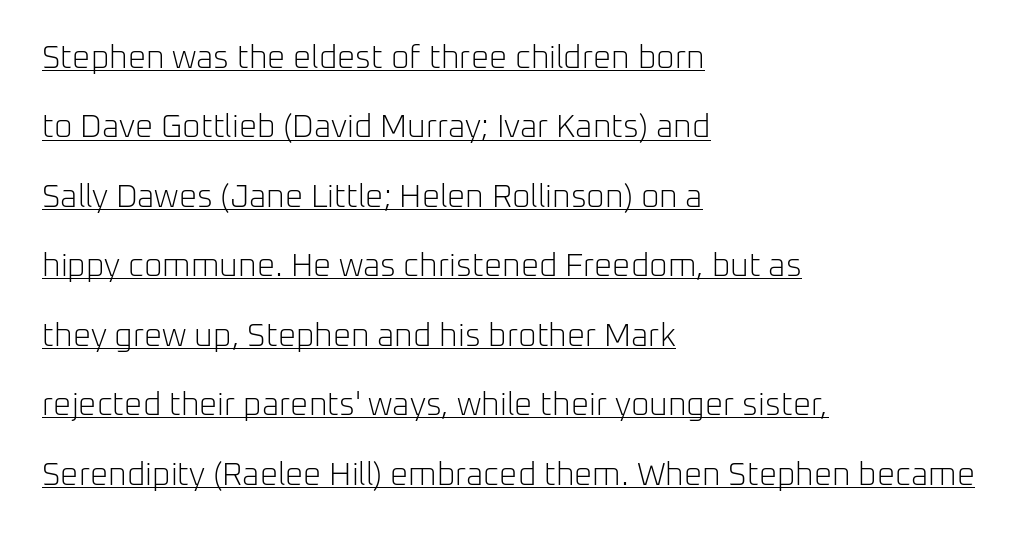
The image shows 32 px light sans-serif type, upright; set left-aligned, loose line spacing (2.17x), normal letter spacing, underlined; low stroke contrast and a medium x-height.
